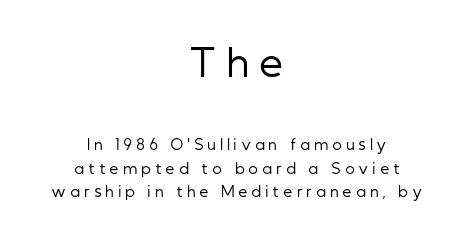
{"serif": "no", "italic": "no", "bold": "no", "weight": "regular", "width": "condensed", "stroke_contrast": "low", "x_height": "medium", "monospaced": "no", "underline": "no", "align": "center", "line_spacing": "normal", "line_spacing_ratio": 1.67, "letter_spacing": "wide", "letter_spacing_em": 0.32, "larger_block": "first", "size_ratio": 2.64, "glyph_px": 37}
